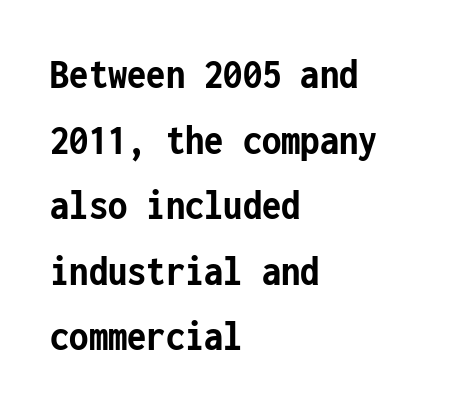
The image shows 44 px semibold, condensed sans-serif type, upright, monospaced; set left-aligned, normal line spacing (1.49x), normal letter spacing, not underlined; low stroke contrast and a medium x-height.
